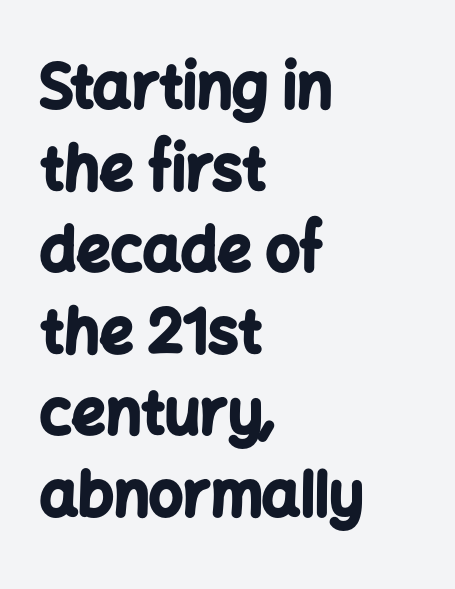
The image shows 60 px bold sans-serif type, upright; set left-aligned, normal line spacing (1.36x), normal letter spacing, not underlined; low stroke contrast and a medium x-height.
